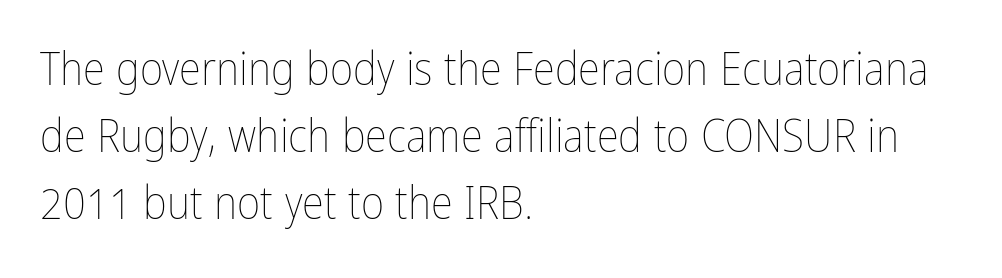
{"italic": "no", "bold": "no", "weight": "thin", "width": "condensed", "stroke_contrast": "low", "x_height": "medium", "monospaced": "no", "underline": "no", "align": "left", "line_spacing": "normal", "line_spacing_ratio": 1.49, "letter_spacing": "normal", "letter_spacing_em": 0.0, "glyph_px": 45}
